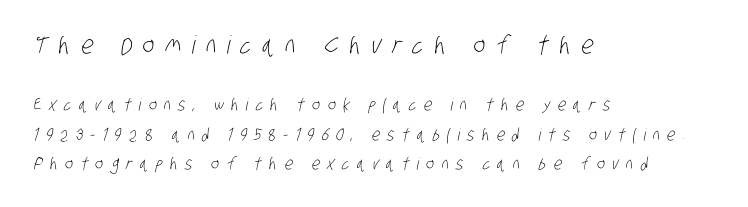
{"bold": "no", "underline": "no", "align": "left", "line_spacing_ratio": 1.73, "letter_spacing": "wide", "letter_spacing_em": 0.43, "larger_block": "first", "size_ratio": 1.47, "glyph_px": 25}
